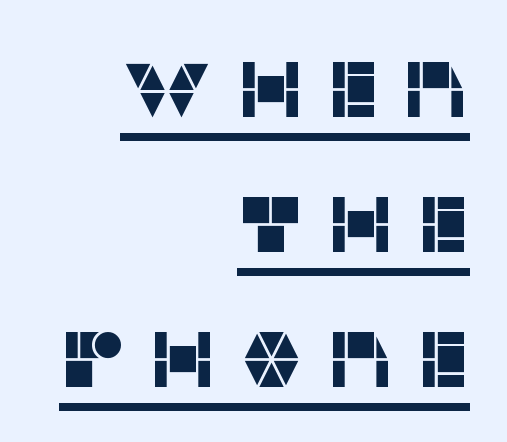
The image shows 79 px sans-serif type, upright; set right-aligned, line spacing 1.71x, unusually wide letter spacing (+0.29 em), underlined; low stroke contrast and a large x-height.
